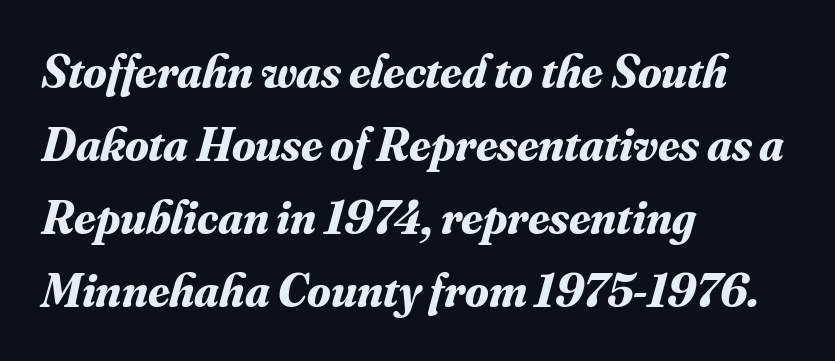
Q: Is the text bold? A: Yes.
Q: Is the text italic (slanted)? A: Yes, it leans right by about 16 degrees.
Q: Is the typeface a serif or a sans-serif typeface? A: Serif.
Q: Is the text underlined? A: No.
Q: How is the paragraph aligned? A: Left-aligned.
Q: Is the spacing between letters normal or unusually wide? A: Normal.
Q: Is the spacing between lines tight, normal or loose? A: Normal.
Q: Width (condensed, normal, or wide)? A: Normal.
Q: Stroke contrast? A: Medium.
Q: x-height? A: Small.
Q: Monospaced? A: No.
